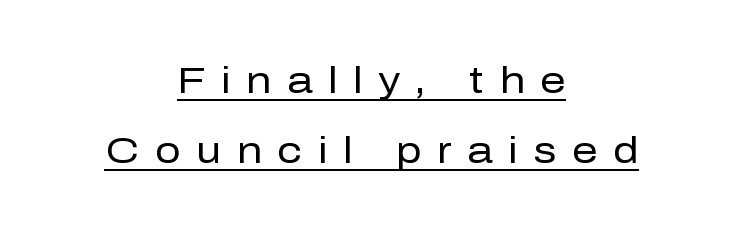
{"serif": "no", "italic": "no", "bold": "no", "weight": "regular", "width": "normal", "stroke_contrast": "low", "x_height": "medium", "monospaced": "no", "underline": "yes", "align": "center", "line_spacing": "loose", "line_spacing_ratio": 1.95, "letter_spacing": "wide", "letter_spacing_em": 0.44, "glyph_px": 36}
